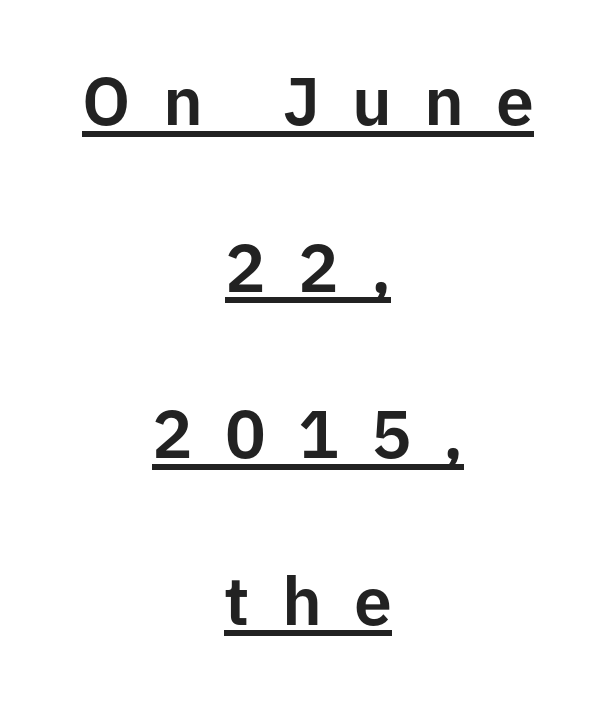
The image shows 68 px sans-serif type, upright; set centered, loose line spacing (2.45x), unusually wide letter spacing (+0.47 em), underlined; low stroke contrast and a medium x-height.
